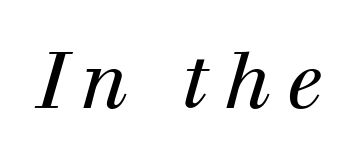
Q: Is the text bold? A: No.
Q: Is the text italic (slanted)? A: Yes, it leans right by about 12 degrees.
Q: Is the typeface a serif or a sans-serif typeface? A: Serif.
Q: Is the text underlined? A: No.
Q: Is the spacing between letters normal or unusually wide? A: Unusually wide.
Q: Width (condensed, normal, or wide)? A: Normal.
Q: Stroke contrast? A: High.
Q: x-height? A: Medium.
Q: Monospaced? A: No.
